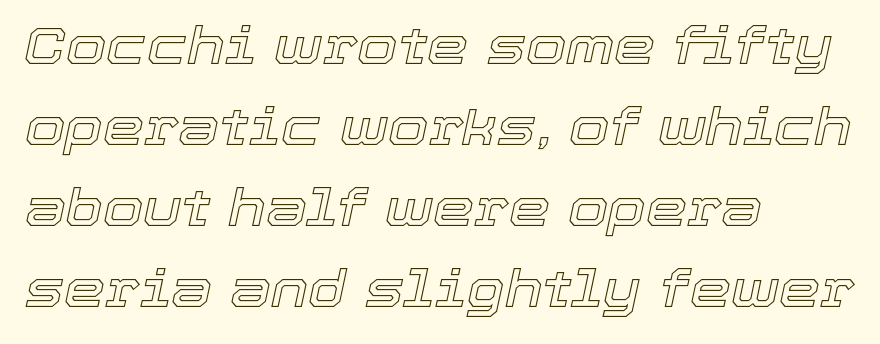
Q: Is the text italic (slanted)? A: Yes, it leans right by about 12 degrees.
Q: Is the text underlined? A: No.
Q: How is the paragraph aligned? A: Left-aligned.
Q: Is the spacing between letters normal or unusually wide? A: Normal.
Q: Is the spacing between lines tight, normal or loose? A: Normal.
Q: Width (condensed, normal, or wide)? A: Normal.
Q: x-height? A: Medium.
Q: Monospaced? A: No.
